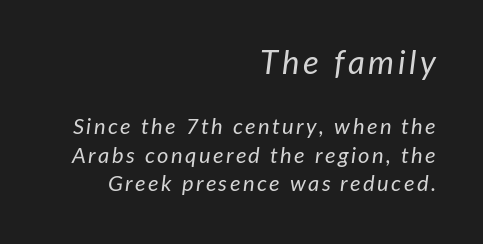
Q: Is the text bold? A: No.
Q: Is the text italic (slanted)? A: Yes, it leans right by about 7 degrees.
Q: Is the text underlined? A: No.
Q: How is the paragraph aligned? A: Right-aligned.
Q: Is the spacing between lines tight, normal or loose? A: Normal.
Q: Which block of text is set in a larger size, the first (top) or the second (bottom)? A: The first (top) one.
Q: Width (condensed, normal, or wide)? A: Normal.
Q: Stroke contrast? A: Low.
Q: x-height? A: Medium.
Q: Monospaced? A: No.
